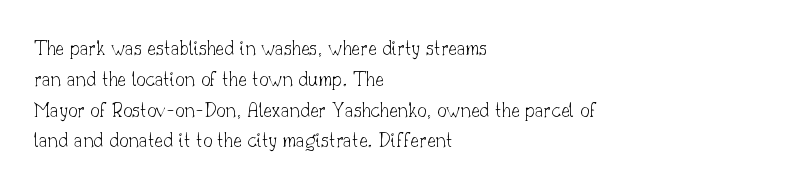
Q: Is the text bold? A: No.
Q: Is the text italic (slanted)? A: No, it is upright.
Q: Is the text underlined? A: No.
Q: How is the paragraph aligned? A: Left-aligned.
Q: Is the spacing between letters normal or unusually wide? A: Normal.
Q: Is the spacing between lines tight, normal or loose? A: Normal.
